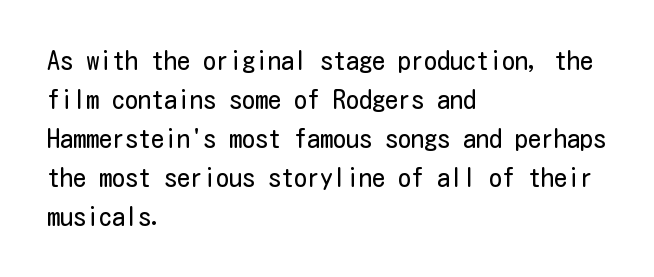
The image shows 26 px text type, upright; set left-aligned, normal line spacing (1.5x), normal letter spacing, not underlined.
